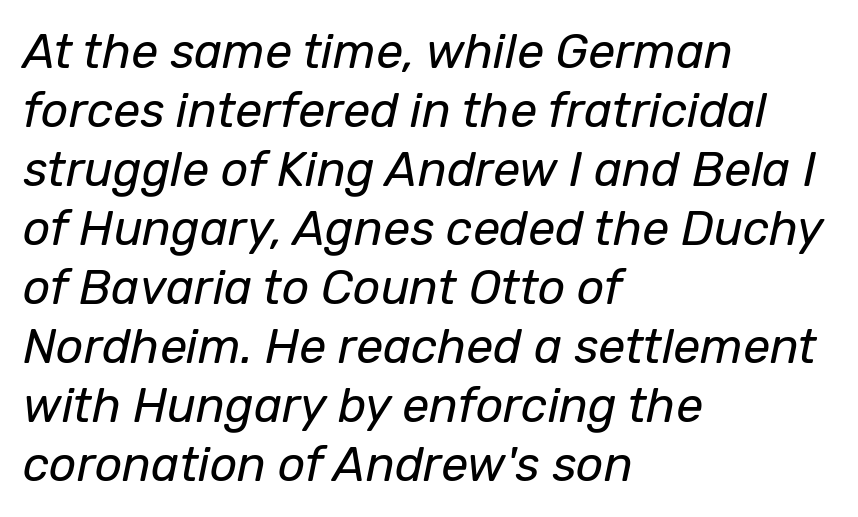
It's the slanting kind of type. Beneath every word, the page is bare. Standard letterfit; no display-style spreading of the glyphs. This sample has the flowing, uneven cadence of proportional lettering. Short and long lines alike share a common starting point at left.
